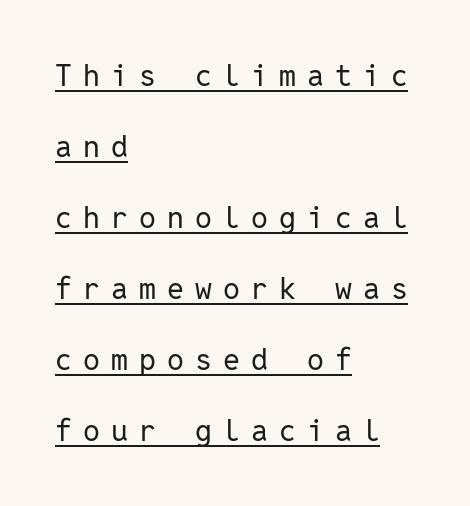
Q: Is the text bold? A: No.
Q: Is the text italic (slanted)? A: No, it is upright.
Q: Is the typeface a serif or a sans-serif typeface? A: Sans-serif.
Q: Is the text underlined? A: Yes.
Q: How is the paragraph aligned? A: Left-aligned.
Q: Is the spacing between letters normal or unusually wide? A: Unusually wide.
Q: Is the spacing between lines tight, normal or loose? A: Loose.
Q: Width (condensed, normal, or wide)? A: Normal.
Q: Stroke contrast? A: Low.
Q: x-height? A: Medium.
Q: Monospaced? A: Yes.
